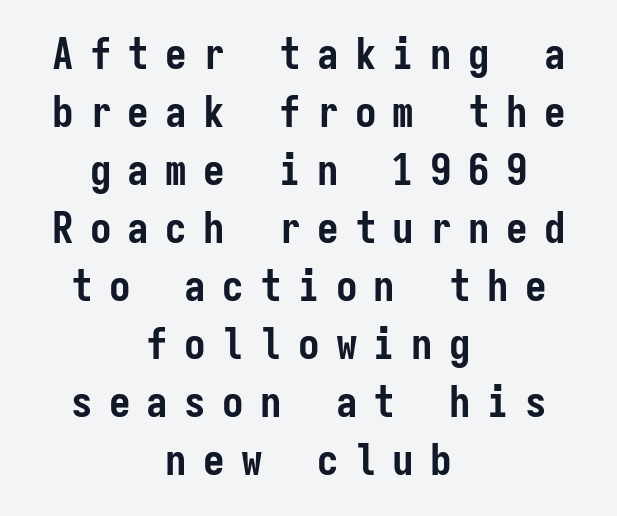
The image shows 43 px semibold, condensed sans-serif type, upright, monospaced; set centered, normal line spacing (1.35x), unusually wide letter spacing (+0.38 em), not underlined; low stroke contrast and a medium x-height.
